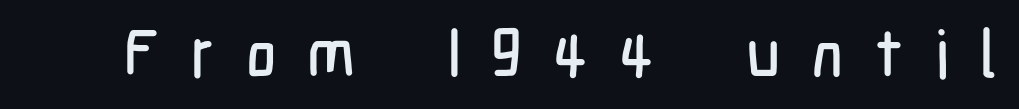
Here the glyphs are tracked loosely, breaking word shapes into spaced letters. A typesetter would label this face a sans. The letters advance in unequal steps, a hallmark of proportional type. If you drew a line through each stem, it would be perfectly vertical.
